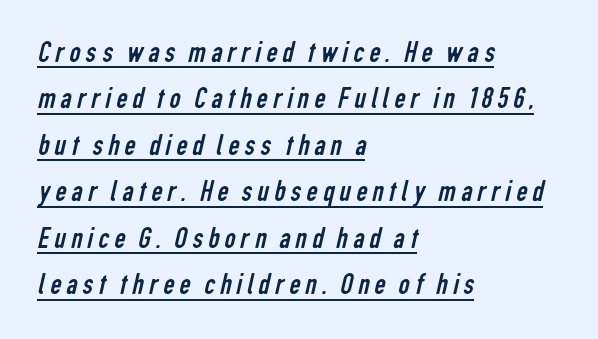
{"serif": "no", "bold": "no", "weight": "regular", "width": "condensed", "stroke_contrast": "low", "x_height": "medium", "monospaced": "no", "underline": "yes", "align": "left", "line_spacing": "normal", "line_spacing_ratio": 1.5, "glyph_px": 31}
